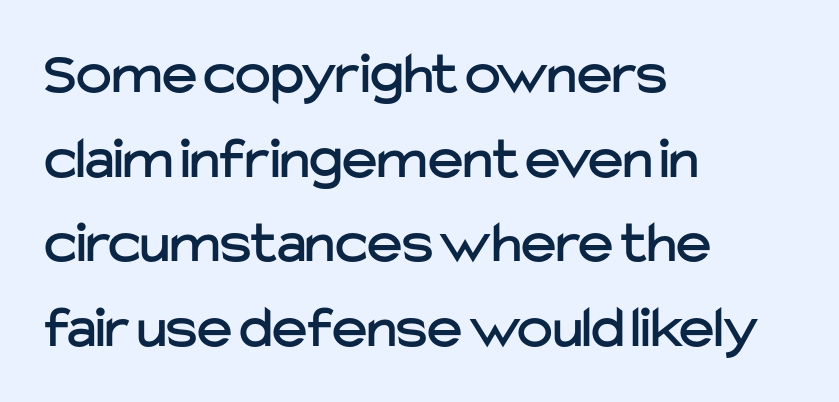
{"serif": "no", "italic": "no", "width": "normal", "stroke_contrast": "low", "x_height": "medium", "monospaced": "no", "underline": "no", "align": "left", "line_spacing": "normal", "line_spacing_ratio": 1.41, "letter_spacing": "normal", "letter_spacing_em": 0.0, "glyph_px": 60}
